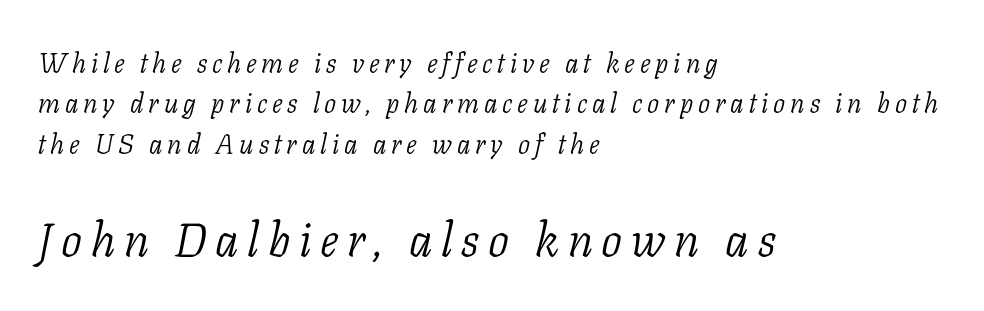
{"serif": "yes", "italic": "yes", "lean": "right", "slant_degrees": 11, "bold": "no", "weight": "light", "width": "normal", "stroke_contrast": "low", "x_height": "medium", "monospaced": "no", "underline": "no", "align": "left", "line_spacing": "normal", "line_spacing_ratio": 1.5, "larger_block": "second", "size_ratio": 1.74, "glyph_px": 47}
